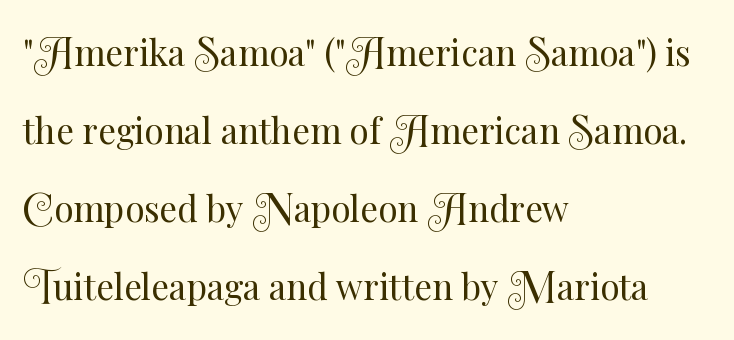
Q: Is the text bold? A: No.
Q: Is the text italic (slanted)? A: No, it is upright.
Q: Is the text underlined? A: No.
Q: How is the paragraph aligned? A: Left-aligned.
Q: Is the spacing between letters normal or unusually wide? A: Normal.
Q: Is the spacing between lines tight, normal or loose? A: Loose.
Q: Width (condensed, normal, or wide)? A: Normal.
Q: Stroke contrast? A: Medium.
Q: x-height? A: Small.
Q: Monospaced? A: No.
